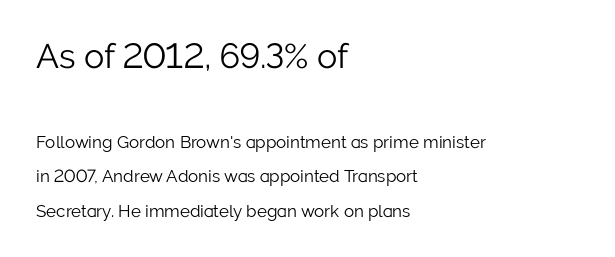
The image shows 34 px light sans-serif type, upright; set left-aligned, loose line spacing (2.02x), normal letter spacing, not underlined; the first (top) block is 2.0x larger; low stroke contrast and a medium x-height.
